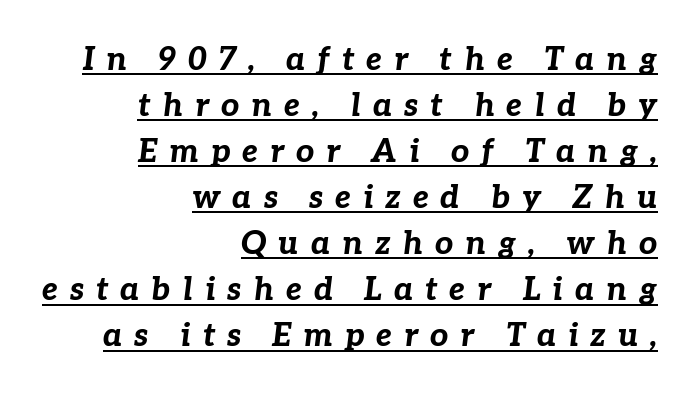
The image shows 32 px bold type, italic (leaning right); set right-aligned, normal line spacing (1.44x), unusually wide letter spacing (+0.37 em), underlined; low stroke contrast and a medium x-height.
